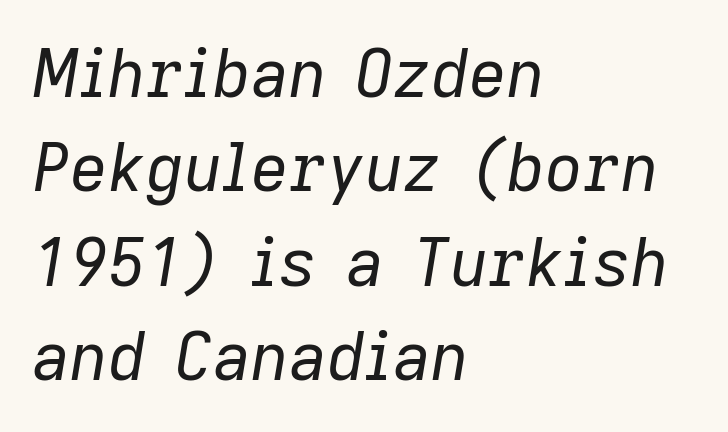
The image shows 66 px regular-weight type, italic (leaning right); set left-aligned, normal line spacing (1.43x), normal letter spacing, not underlined; low stroke contrast and a medium x-height.
